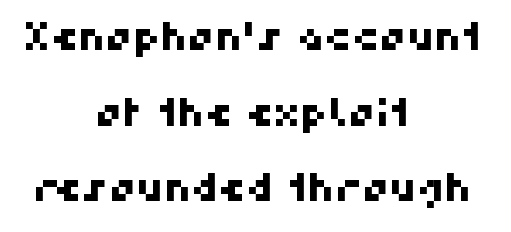
Q: Is the typeface a serif or a sans-serif typeface? A: Sans-serif.
Q: Is the text underlined? A: No.
Q: How is the paragraph aligned? A: Centered.
Q: Is the spacing between letters normal or unusually wide? A: Normal.
Q: Is the spacing between lines tight, normal or loose? A: Loose.
Q: Width (condensed, normal, or wide)? A: Normal.
Q: Stroke contrast? A: High.
Q: x-height? A: Medium.
Q: Monospaced? A: No.
